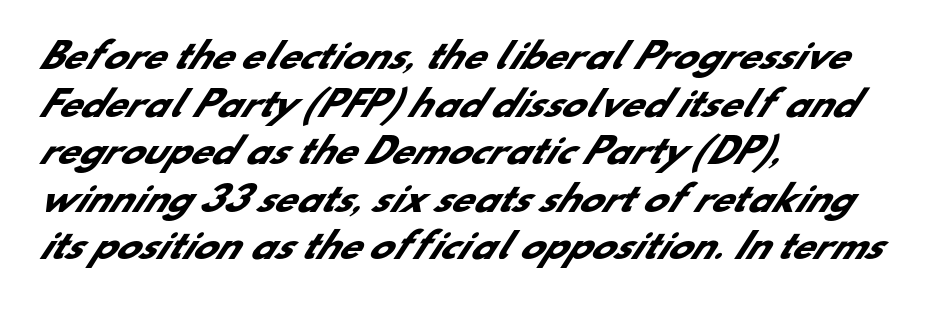
Bare-footed words on every line. Heavy, bold letterforms. Interline gaps are of average width in this sample. The type is set solid horizontally, with unmodified tracking.
